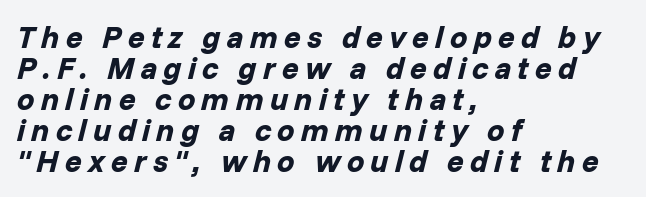
As a designer I'd log this as weight 700, bold. These lines stack with their left ends in a neat column. The space directly below the letters is spotless. The block of text is dense from top to bottom, with scant space between rows. In terms of posture, this sample is oblique. The horizontal fit of the characters is loose and conspicuously gappy.
